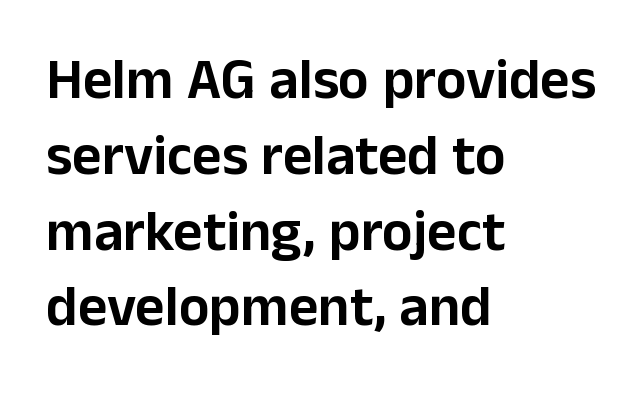
{"serif": "no", "italic": "no", "width": "normal", "stroke_contrast": "low", "x_height": "medium", "monospaced": "no", "underline": "no", "align": "left", "line_spacing": "normal", "line_spacing_ratio": 1.33, "letter_spacing": "normal", "letter_spacing_em": 0.0, "glyph_px": 57}
